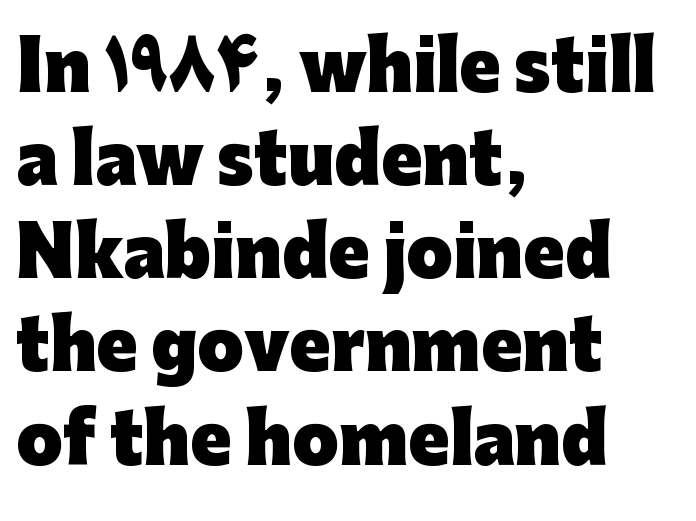
The image shows 67 px heavy sans-serif type, upright; set left-aligned, normal line spacing (1.39x), normal letter spacing, not underlined; low stroke contrast and a medium x-height.
